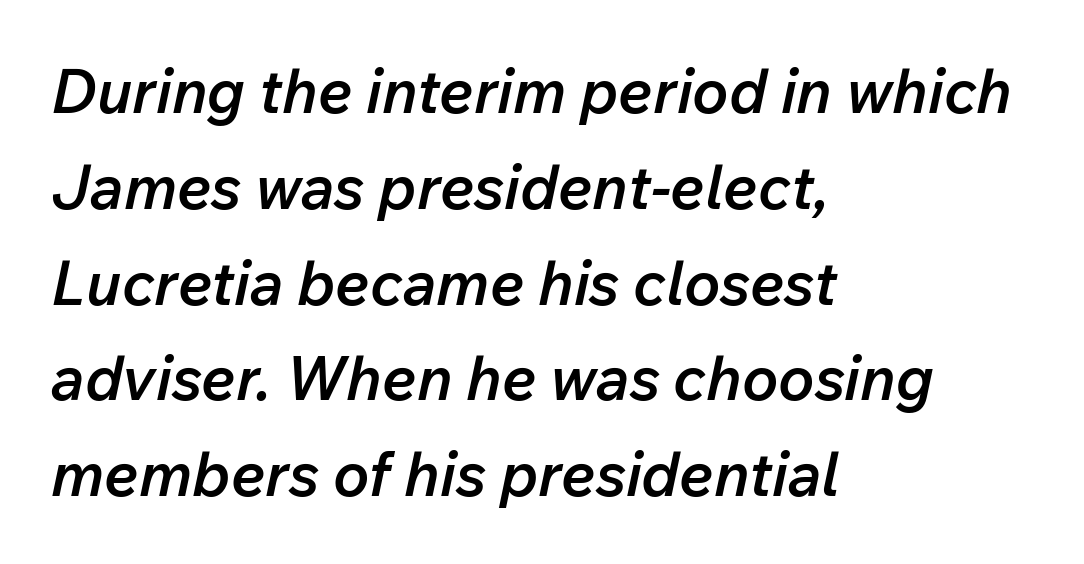
Italic? Definitely — the glyphs are oblique. These lines sit exactly where default settings would place them. Plain, unruled lines of type. Notice the strokes are somewhat thickened but not fully heavy: this is a semibold. Each letter keeps its own natural width here, so spacing adapts to shape. Reading down the block, your eye returns to a fixed left position each line.
